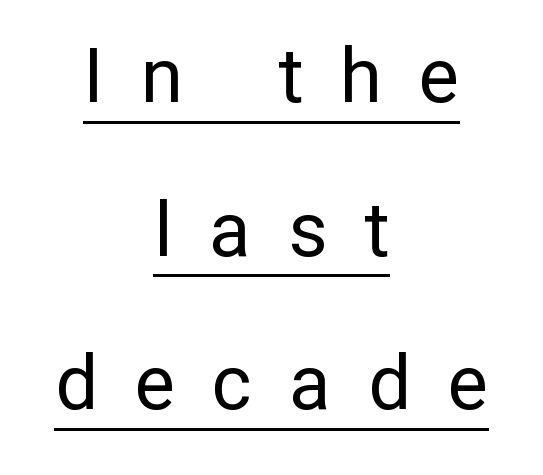
The image shows 76 px regular-weight sans-serif type, upright; set centered, loose line spacing (2.02x), unusually wide letter spacing (+0.49 em), underlined; low stroke contrast and a medium x-height.
